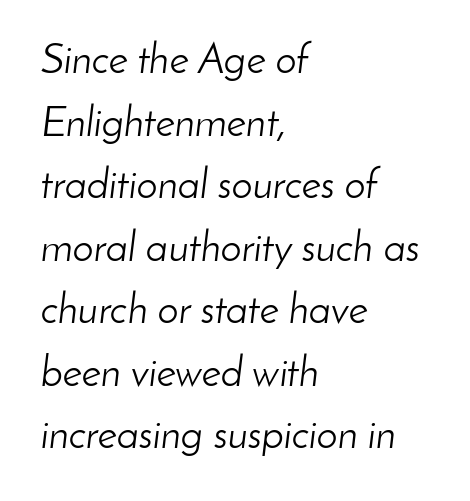
Q: Is the text bold? A: No.
Q: Is the text italic (slanted)? A: Yes, it leans right by about 8 degrees.
Q: Is the text underlined? A: No.
Q: How is the paragraph aligned? A: Left-aligned.
Q: Is the spacing between letters normal or unusually wide? A: Normal.
Q: Is the spacing between lines tight, normal or loose? A: Normal.
Q: Width (condensed, normal, or wide)? A: Normal.
Q: Stroke contrast? A: Low.
Q: x-height? A: Small.
Q: Monospaced? A: No.
